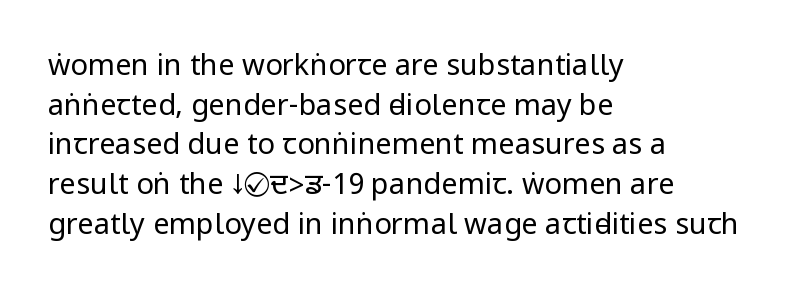
Q: Is the text bold? A: No.
Q: Is the text italic (slanted)? A: No, it is upright.
Q: Is the typeface a serif or a sans-serif typeface? A: Sans-serif.
Q: Is the text underlined? A: No.
Q: How is the paragraph aligned? A: Left-aligned.
Q: Is the spacing between letters normal or unusually wide? A: Normal.
Q: Is the spacing between lines tight, normal or loose? A: Normal.
Q: Width (condensed, normal, or wide)? A: Condensed.
Q: Stroke contrast? A: Low.
